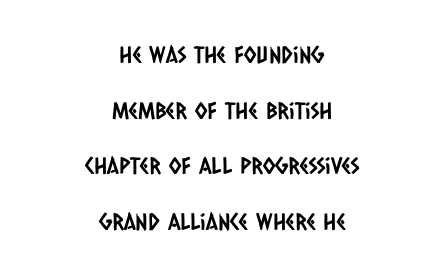
Q: Is the text underlined? A: No.
Q: How is the paragraph aligned? A: Centered.
Q: Is the spacing between letters normal or unusually wide? A: Normal.
Q: Is the spacing between lines tight, normal or loose? A: Loose.
